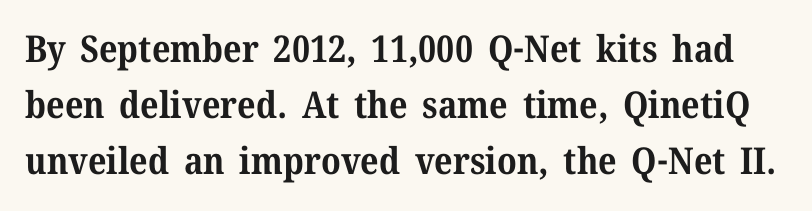
Character widths vary here, with narrow letters taking less room than wide ones. No italicization has been applied; the sample stays upright. The font is running at its bold setting. This sample keeps an unexceptional amount of space between lines. Rule under the text: the space is simply empty. The rendering keeps characters at their native spacing.
